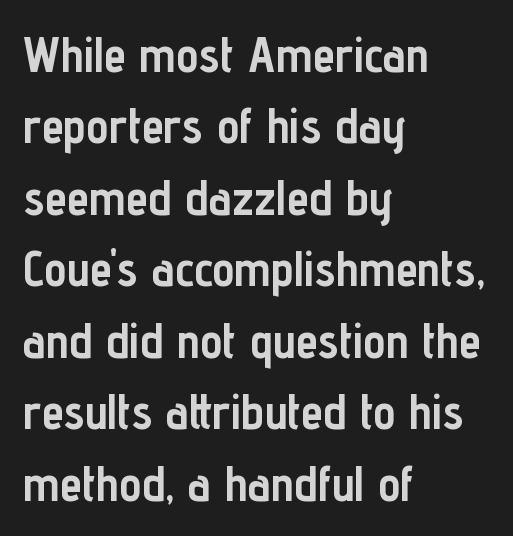
Q: Is the text bold? A: Yes.
Q: Is the text italic (slanted)? A: No, it is upright.
Q: Is the typeface a serif or a sans-serif typeface? A: Sans-serif.
Q: Is the text underlined? A: No.
Q: How is the paragraph aligned? A: Left-aligned.
Q: Is the spacing between letters normal or unusually wide? A: Normal.
Q: Is the spacing between lines tight, normal or loose? A: Normal.
Q: Width (condensed, normal, or wide)? A: Condensed.
Q: Stroke contrast? A: Low.
Q: x-height? A: Medium.
Q: Monospaced? A: No.
